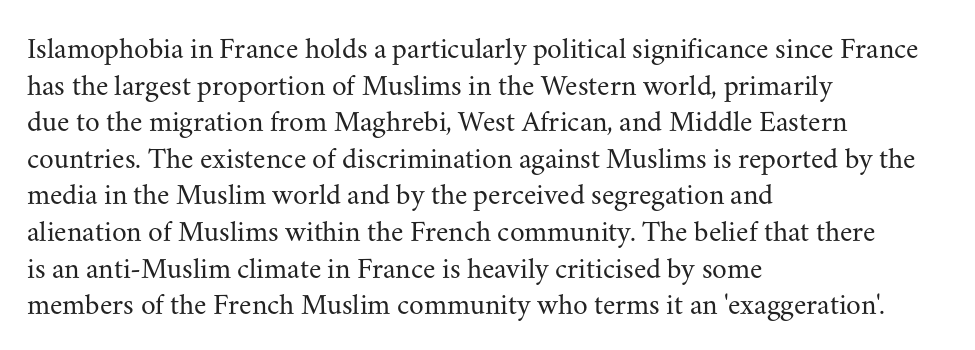
The image shows 30 px regular-weight serif type, upright; set left-aligned, line spacing 1.22x, normal letter spacing, not underlined; medium stroke contrast and a small x-height.
